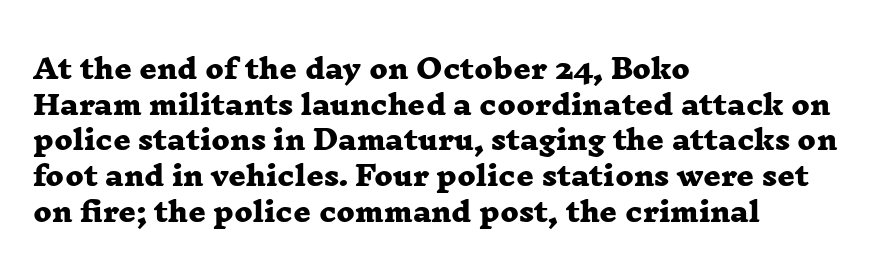
How would I describe the line gaps? Plain and ordinary. Casual observation: everything's shoved over to the left. The words here are not underlined. Students, note that the glyphs here touch the page at normal intervals. Strong, thick strokes mark this as bold type.
